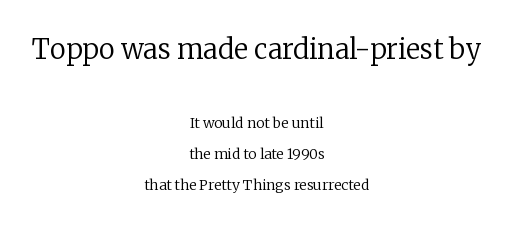
One glance says open: line gaps are wider than usual. Vertical strokes here are truly vertical. In terms of letterspacing, this is plain default setting. Whoever set this made the first block the dominant, larger element. Weight: regular or lighter. The strip under each line holds only bare page.
